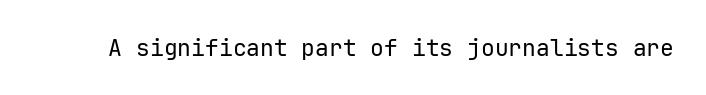
{"italic": "no", "bold": "no", "underline": "no", "letter_spacing": "normal", "letter_spacing_em": 0.0, "glyph_px": 23}
